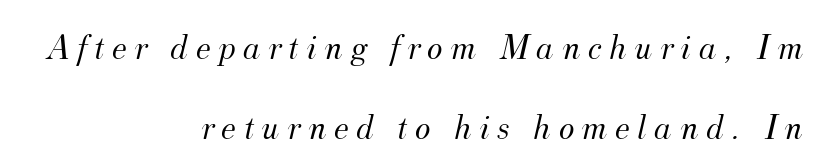
Q: Is the text bold? A: No.
Q: Is the text italic (slanted)? A: Yes, it leans right by about 12 degrees.
Q: Is the typeface a serif or a sans-serif typeface? A: Serif.
Q: Is the text underlined? A: No.
Q: How is the paragraph aligned? A: Right-aligned.
Q: Is the spacing between letters normal or unusually wide? A: Unusually wide.
Q: Is the spacing between lines tight, normal or loose? A: Loose.
Q: Width (condensed, normal, or wide)? A: Normal.
Q: Stroke contrast? A: Medium.
Q: x-height? A: Small.
Q: Monospaced? A: No.
